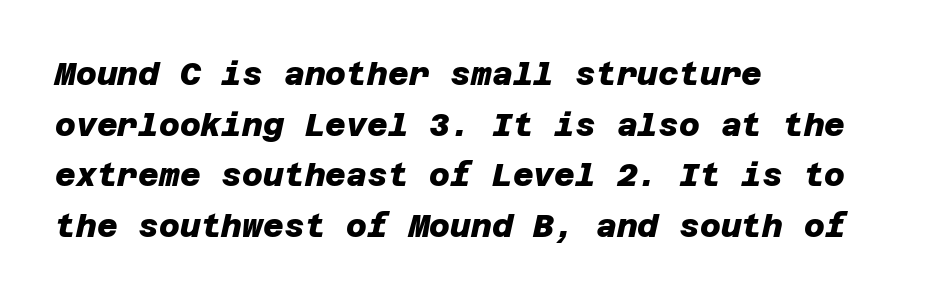
Each word holds together tightly as a unit, with standard inter-letter gaps. Only glyphs here, with clear space below each row. Is there much room between lines? A standard amount, neither cramped nor airy. Stroke thickness is high; the sample reads as a true bold. In CSS terms this would be text-align: left.
